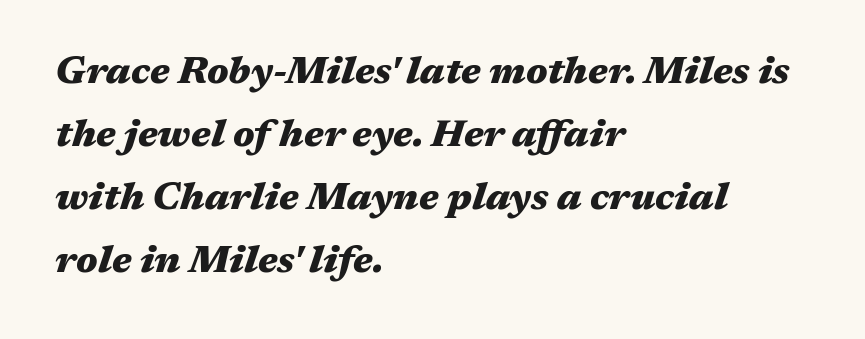
{"italic": "yes", "lean": "right", "slant_degrees": 17, "bold": "yes", "weight": "heavy", "width": "wide", "stroke_contrast": "medium", "x_height": "medium", "monospaced": "no", "underline": "no", "align": "left", "line_spacing": "normal", "line_spacing_ratio": 1.66, "letter_spacing": "normal", "letter_spacing_em": 0.0, "glyph_px": 38}
